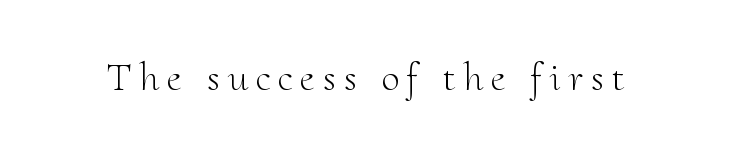
The image shows 41 px light serif type, upright; set not underlined; medium stroke contrast and a small x-height.
